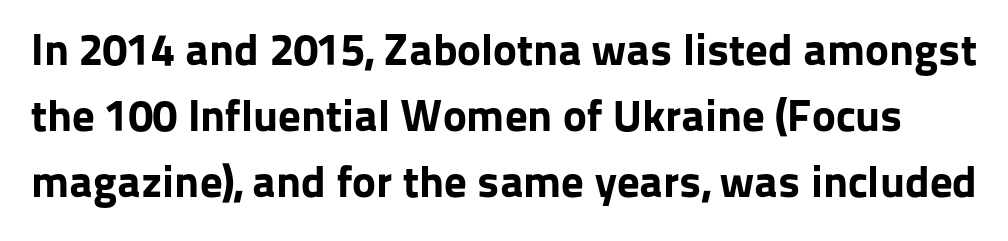
{"serif": "no", "italic": "no", "bold": "yes", "weight": "bold", "width": "normal", "stroke_contrast": "low", "x_height": "medium", "monospaced": "no", "underline": "no", "line_spacing": "normal", "line_spacing_ratio": 1.47, "letter_spacing": "normal", "letter_spacing_em": 0.0, "glyph_px": 45}
